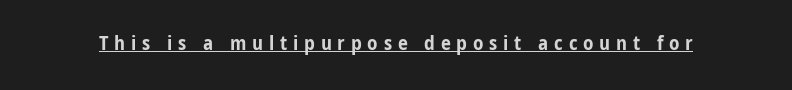
The image shows 20 px bold type, upright; set unusually wide letter spacing (+0.29 em), underlined.
